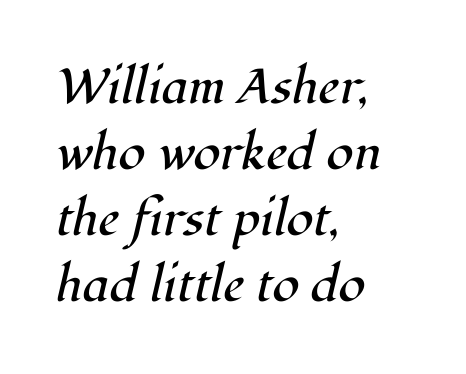
Summary of vertical rhythm: regular, with standard interline spacing. Horizontally, the lines are justified to the leading edge only. Is the stroke heavy? The answer is a plain regular-or-lighter. Characters are canted at an angle relative to the baseline's perpendicular. Is this a fixed-width face? No — the glyphs have proportional, varying widths. Type without underlining.
